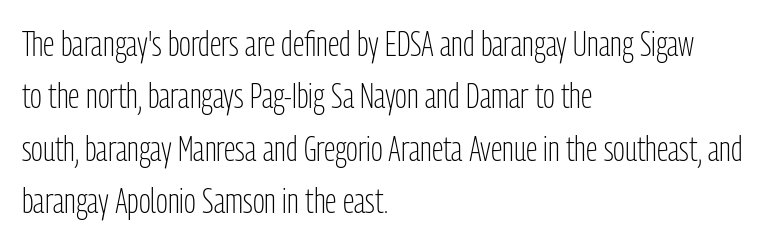
{"serif": "no", "italic": "no", "bold": "no", "weight": "light", "width": "condensed", "stroke_contrast": "low", "x_height": "medium", "monospaced": "no", "underline": "no", "align": "left", "line_spacing": "normal", "line_spacing_ratio": 1.5, "letter_spacing": "normal", "letter_spacing_em": 0.0, "glyph_px": 35}
